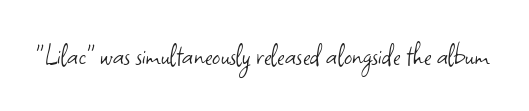
{"serif": "no", "bold": "no", "weight": "light", "width": "normal", "stroke_contrast": "low", "x_height": "small", "monospaced": "no", "underline": "no", "letter_spacing": "normal", "letter_spacing_em": 0.0, "glyph_px": 32}
